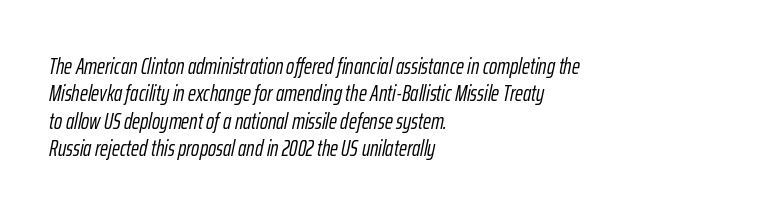
{"italic": "yes", "lean": "right", "slant_degrees": 12, "bold": "no", "underline": "no", "align": "left", "line_spacing": "normal", "line_spacing_ratio": 1.25, "letter_spacing": "normal", "letter_spacing_em": 0.0, "glyph_px": 22}
